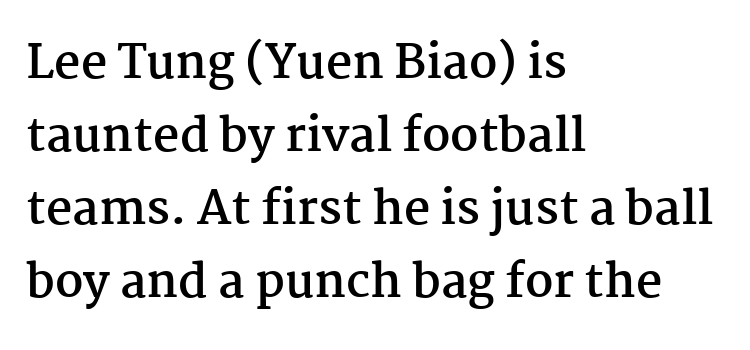
{"serif": "yes", "italic": "no", "bold": "yes", "weight": "semibold", "width": "normal", "stroke_contrast": "medium", "x_height": "medium", "monospaced": "no", "underline": "no", "align": "left", "line_spacing": "normal", "line_spacing_ratio": 1.59, "letter_spacing": "normal", "letter_spacing_em": 0.0, "glyph_px": 46}
